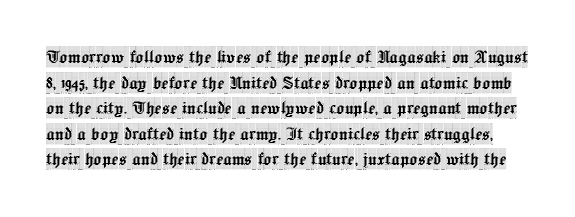
Tracking here is standard; glyphs follow each other at the usual distance. The area under the type is left untouched. This is roman type, the default non-slanted kind.
